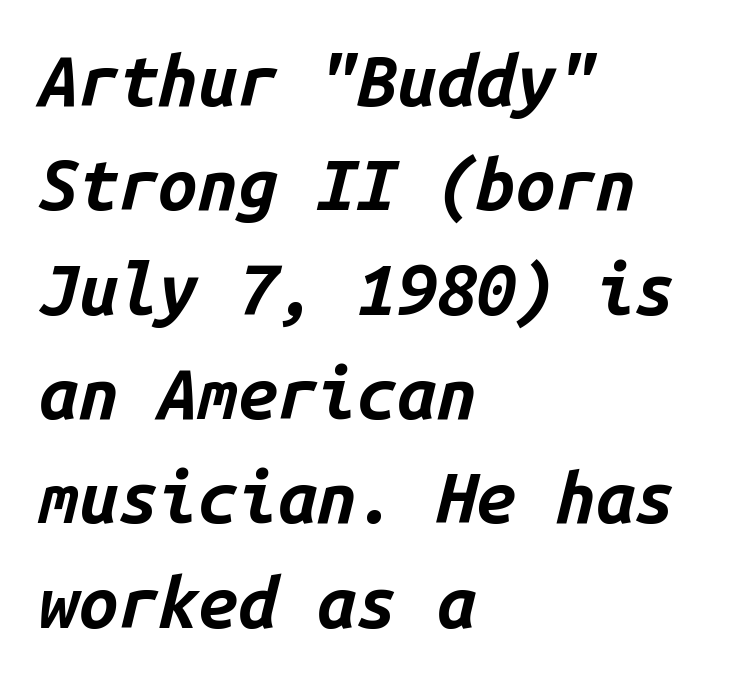
Q: Is the text bold? A: Yes.
Q: Is the text italic (slanted)? A: Yes, it leans right by about 14 degrees.
Q: Is the text underlined? A: No.
Q: How is the paragraph aligned? A: Left-aligned.
Q: Is the spacing between letters normal or unusually wide? A: Normal.
Q: Is the spacing between lines tight, normal or loose? A: Normal.
Q: Width (condensed, normal, or wide)? A: Normal.
Q: Stroke contrast? A: Low.
Q: x-height? A: Medium.
Q: Monospaced? A: Yes.
